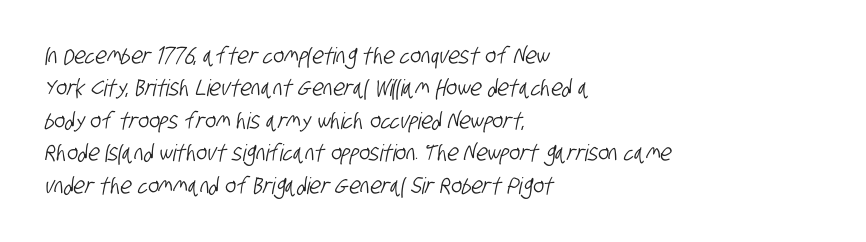
Nobody touched the tracking dial on this one. Any mark beneath the type? The region is blank. Quick note: interline space is typical. The lines in this sample share a left origin and differ only in where they stop.
